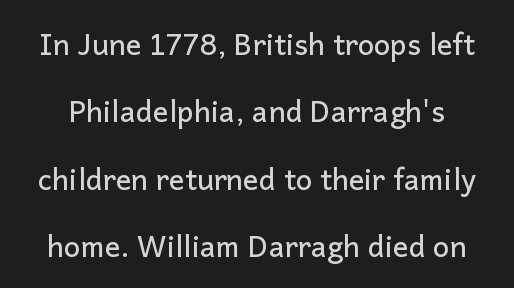
The gap between lines stays unmarked. The typography opts for an upright posture over an oblique one. Whoever set this chose breathing room over compactness in the vertical rhythm. Here the designer chose a conventional face with non-uniform glyph widths.
